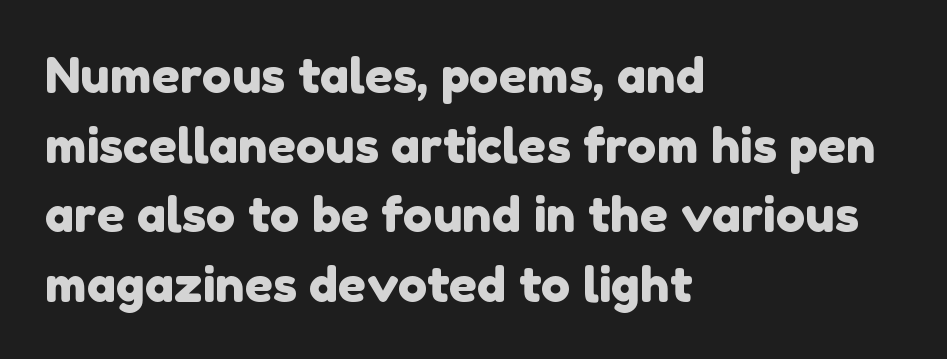
{"serif": "no", "width": "normal", "stroke_contrast": "low", "x_height": "medium", "monospaced": "no", "underline": "no", "align": "left", "line_spacing": "normal", "line_spacing_ratio": 1.42, "letter_spacing": "normal", "letter_spacing_em": 0.0, "glyph_px": 49}
